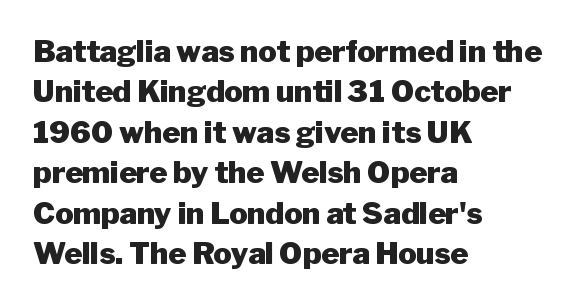
{"serif": "no", "italic": "no", "bold": "yes", "weight": "heavy", "width": "normal", "stroke_contrast": "low", "x_height": "medium", "monospaced": "no", "underline": "no", "align": "left", "line_spacing": "normal", "line_spacing_ratio": 1.35, "letter_spacing": "normal", "letter_spacing_em": 0.0, "glyph_px": 30}
